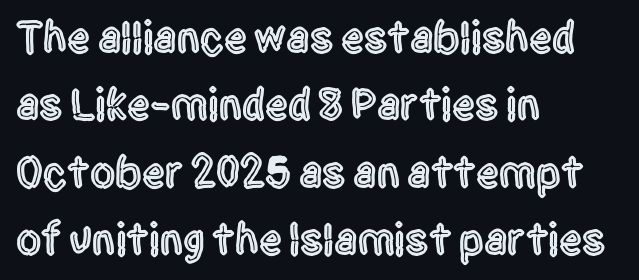
The image shows 45 px condensed sans-serif type, upright; set left-aligned, normal line spacing (1.5x), normal letter spacing, not underlined; a large x-height.
